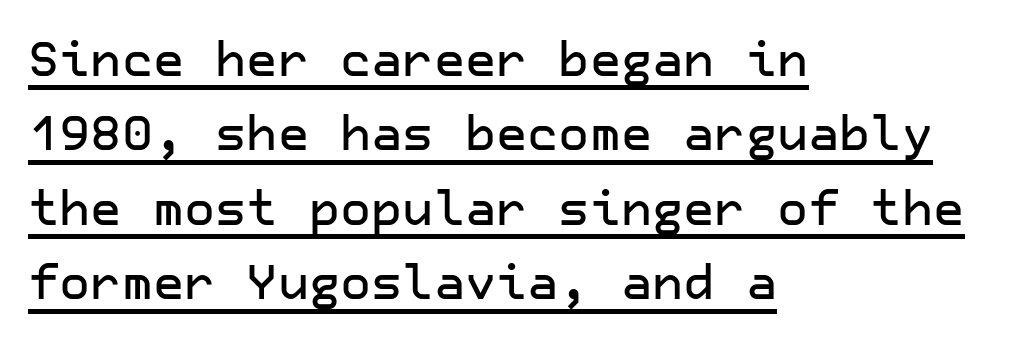
{"serif": "no", "italic": "no", "width": "normal", "stroke_contrast": "low", "x_height": "medium", "underline": "yes", "align": "left", "line_spacing": "normal", "line_spacing_ratio": 1.55, "letter_spacing": "normal", "letter_spacing_em": 0.0, "glyph_px": 48}
